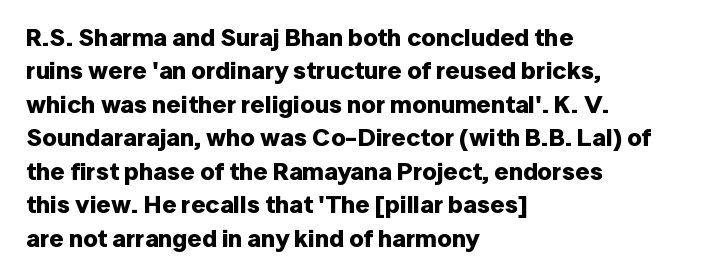
Notice how the passage keeps a crisp vertical edge on the left only. Ordinary non-slanted type is in use. This sample uses plain, unmodified letter spacing. Strong, thick strokes mark this as bold type. Normally led — the rows are evenly, conventionally spaced.
